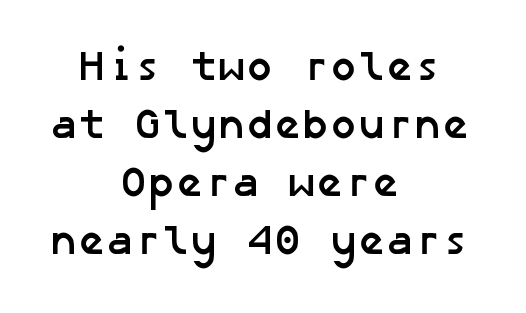
{"serif": "no", "bold": "yes", "weight": "semibold", "width": "normal", "stroke_contrast": "low", "x_height": "medium", "underline": "no", "align": "center", "line_spacing": "normal", "line_spacing_ratio": 1.38, "letter_spacing": "normal", "letter_spacing_em": 0.0, "glyph_px": 42}
